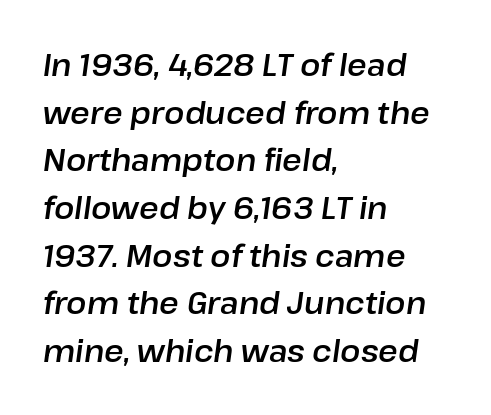
{"italic": "yes", "lean": "right", "slant_degrees": 8, "width": "normal", "stroke_contrast": "low", "x_height": "medium", "monospaced": "no", "underline": "no", "align": "left", "line_spacing": "normal", "line_spacing_ratio": 1.59, "letter_spacing": "normal", "letter_spacing_em": 0.0, "glyph_px": 30}
